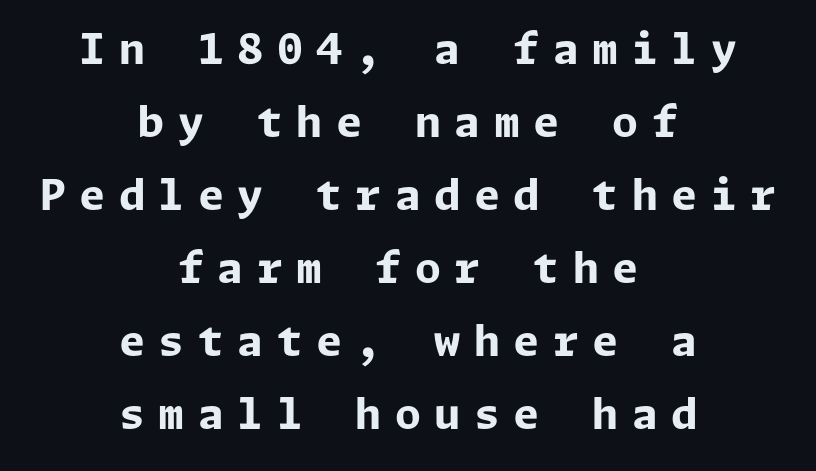
The image shows 42 px bold sans-serif type, upright; set centered, line spacing 1.74x, unusually wide letter spacing (+0.32 em), not underlined; low stroke contrast and a medium x-height.
